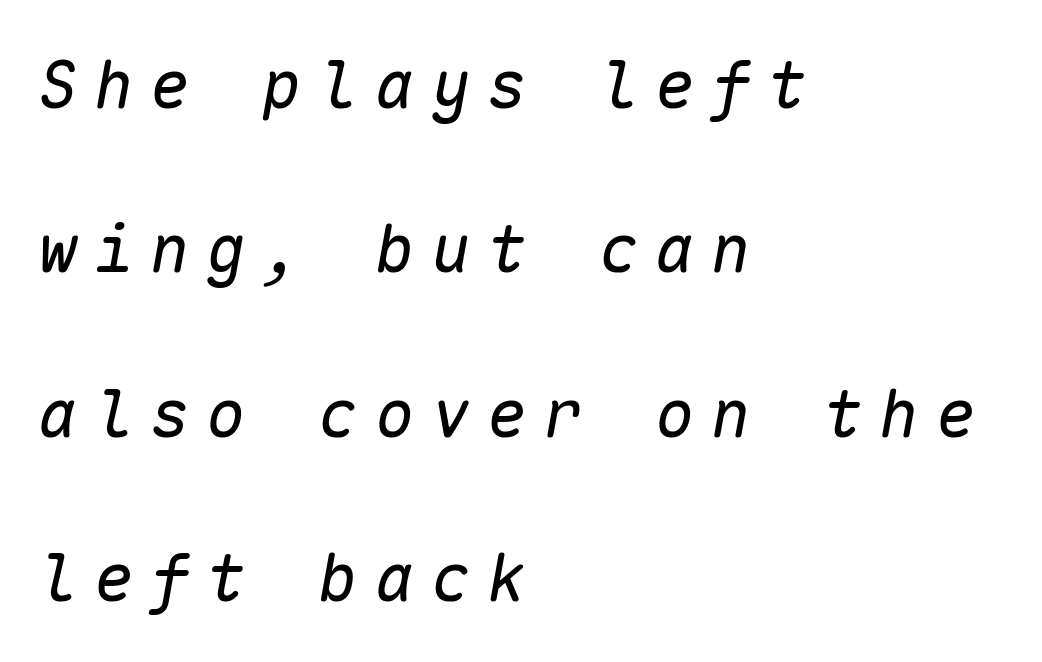
Q: Is the text bold? A: No.
Q: Is the text italic (slanted)? A: Yes, it leans right by about 10 degrees.
Q: Is the text underlined? A: No.
Q: How is the paragraph aligned? A: Left-aligned.
Q: Is the spacing between letters normal or unusually wide? A: Unusually wide.
Q: Is the spacing between lines tight, normal or loose? A: Loose.
Q: Width (condensed, normal, or wide)? A: Normal.
Q: Stroke contrast? A: Low.
Q: x-height? A: Medium.
Q: Monospaced? A: Yes.
